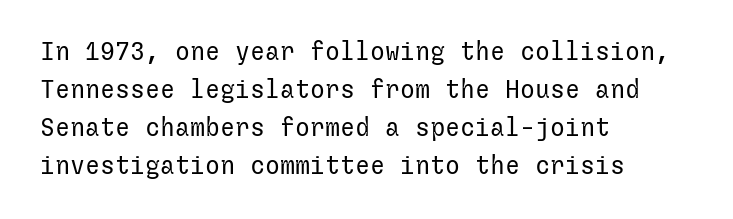
The image shows 25 px text type, upright; set left-aligned, normal line spacing (1.52x), normal letter spacing, not underlined.
